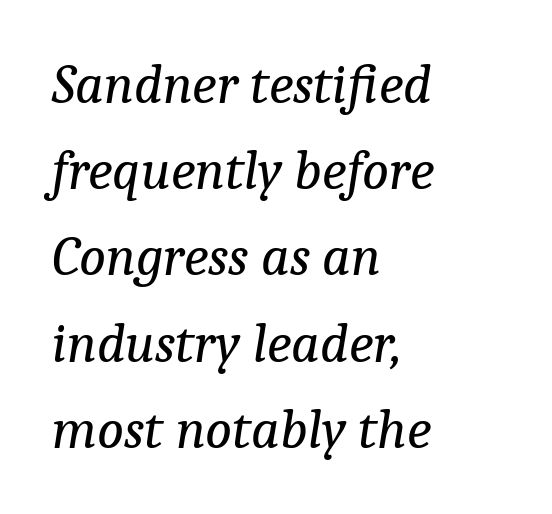
{"serif": "yes", "italic": "yes", "lean": "right", "slant_degrees": 9, "bold": "no", "weight": "regular", "width": "normal", "stroke_contrast": "low", "x_height": "medium", "monospaced": "no", "underline": "no", "align": "left", "line_spacing": "normal", "line_spacing_ratio": 1.54, "letter_spacing": "normal", "letter_spacing_em": 0.0, "glyph_px": 56}
